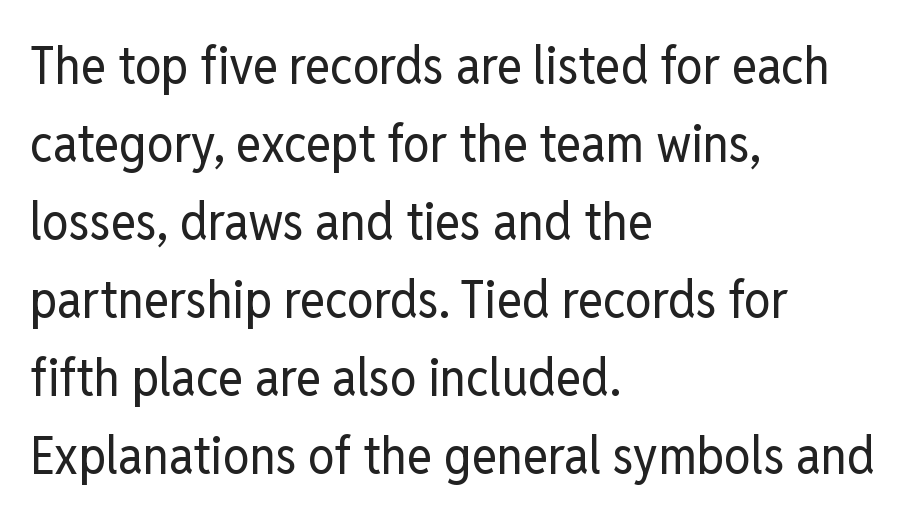
Q: Is the text bold? A: No.
Q: Is the text italic (slanted)? A: No, it is upright.
Q: Is the typeface a serif or a sans-serif typeface? A: Sans-serif.
Q: Is the text underlined? A: No.
Q: How is the paragraph aligned? A: Left-aligned.
Q: Is the spacing between letters normal or unusually wide? A: Normal.
Q: Is the spacing between lines tight, normal or loose? A: Normal.
Q: Width (condensed, normal, or wide)? A: Condensed.
Q: Stroke contrast? A: Low.
Q: x-height? A: Medium.
Q: Monospaced? A: No.
